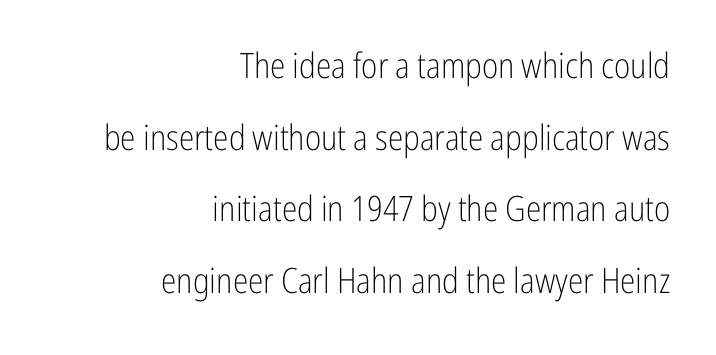
Reading down the column, the eye jumps a long way to each next line. Words appear dense and cohesive because spacing is normal. The face used here is a sans, in the tradition of grotesques and geometrics. Here the designer chose a conventional face with non-uniform glyph widths. A student would call this right alignment; a typographer would say flush right, rag left.
